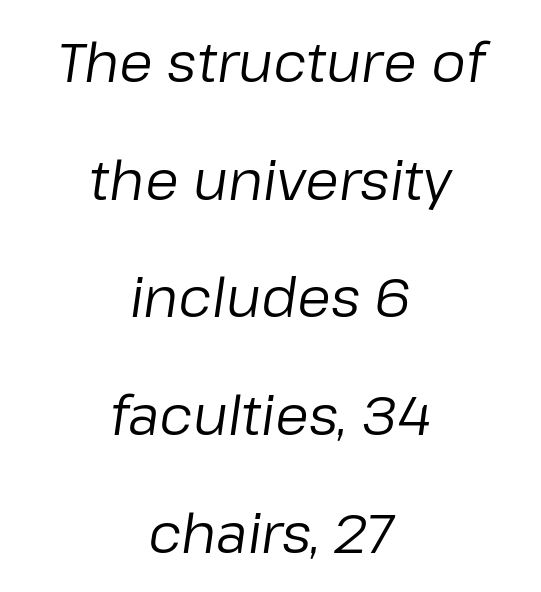
Summary of vertical rhythm: relaxed, with wide interline spacing. Slant detected: the letters are inclined. You could not count columns in this text — the font is proportionally spaced. Weight: regular or lighter. In CSS terms this would be text-align: center. Is the letter spacing exaggerated? No — it looks like the ordinary default.
